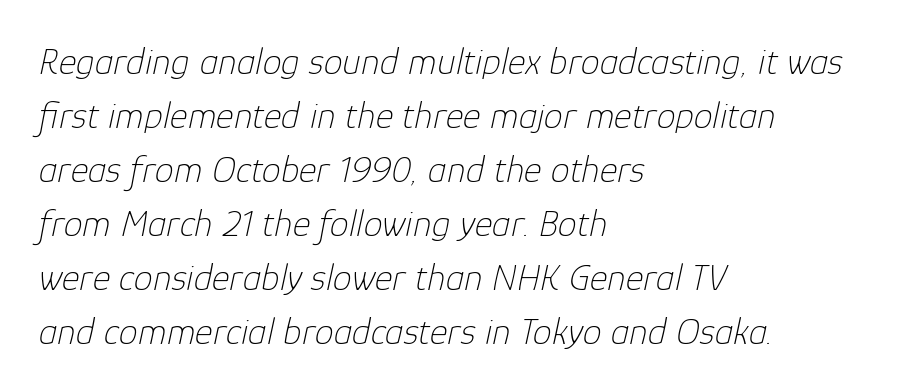
Q: Is the text bold? A: No.
Q: Is the text italic (slanted)? A: Yes, it leans right by about 12 degrees.
Q: Is the text underlined? A: No.
Q: How is the paragraph aligned? A: Left-aligned.
Q: Is the spacing between letters normal or unusually wide? A: Normal.
Q: Is the spacing between lines tight, normal or loose? A: Normal.
Q: Width (condensed, normal, or wide)? A: Normal.
Q: Stroke contrast? A: Low.
Q: x-height? A: Medium.
Q: Monospaced? A: No.
